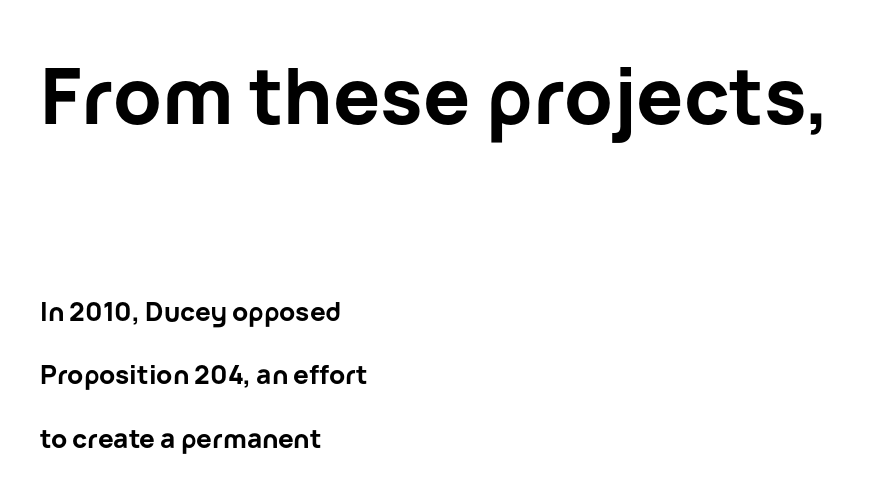
The image shows 78 px bold sans-serif type, upright; set left-aligned, loose line spacing (2.44x), normal letter spacing, not underlined; the first (top) block is 3.0x larger; low stroke contrast and a medium x-height.
